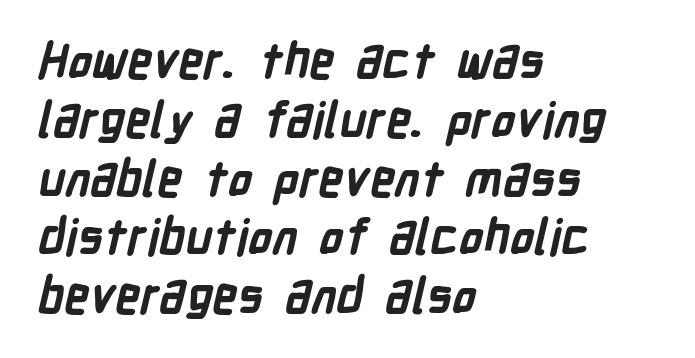
Q: Is the text bold? A: Yes.
Q: Is the typeface a serif or a sans-serif typeface? A: Sans-serif.
Q: Is the text underlined? A: No.
Q: How is the paragraph aligned? A: Left-aligned.
Q: Is the spacing between letters normal or unusually wide? A: Normal.
Q: Width (condensed, normal, or wide)? A: Condensed.
Q: Stroke contrast? A: Low.
Q: x-height? A: Medium.
Q: Monospaced? A: No.
